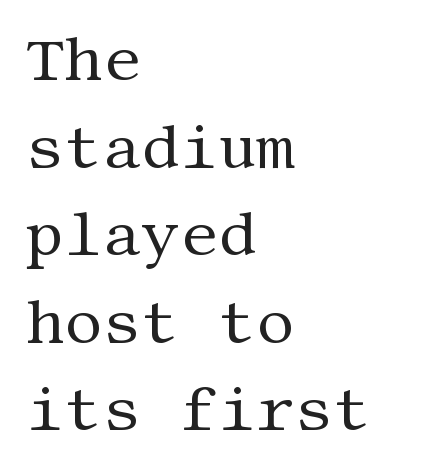
The image shows 60 px regular-weight serif type, upright; set left-aligned, normal line spacing (1.46x), normal letter spacing, not underlined; medium stroke contrast and a large x-height.
